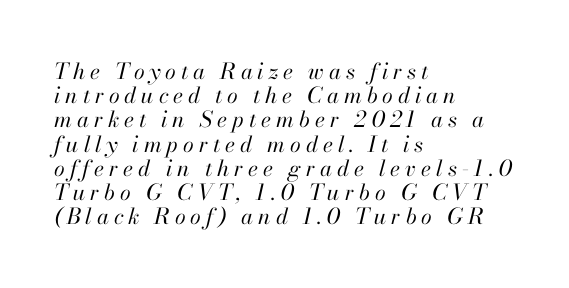
The image shows 22 px text type, italic (leaning right); set left-aligned, tight line spacing (1.1x), unusually wide letter spacing (+0.22 em), not underlined.
